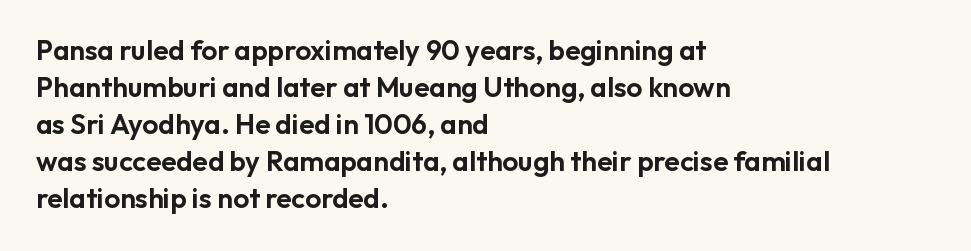
The image shows 28 px sans-serif type, upright; set left-aligned, normal line spacing (1.32x), normal letter spacing, not underlined; low stroke contrast and a medium x-height.
